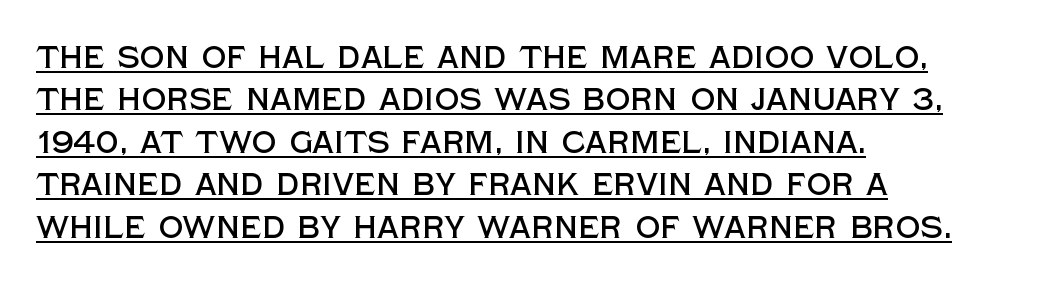
The image shows 31 px sans-serif type, upright; set left-aligned, normal line spacing (1.37x), normal letter spacing, underlined; a large x-height.
